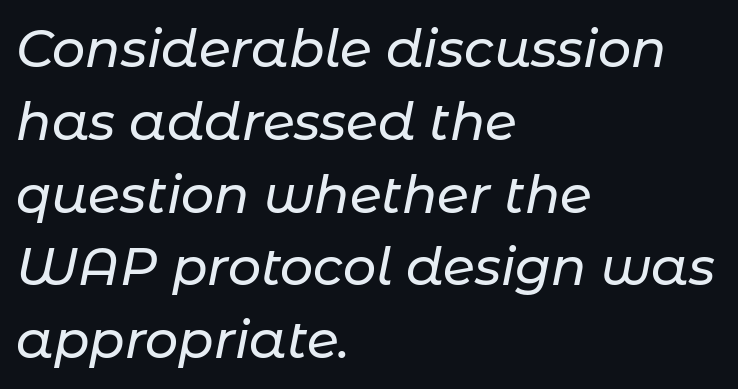
The image shows 52 px text type, italic (leaning right); set left-aligned, normal line spacing (1.4x), normal letter spacing, not underlined; low stroke contrast and a medium x-height.
